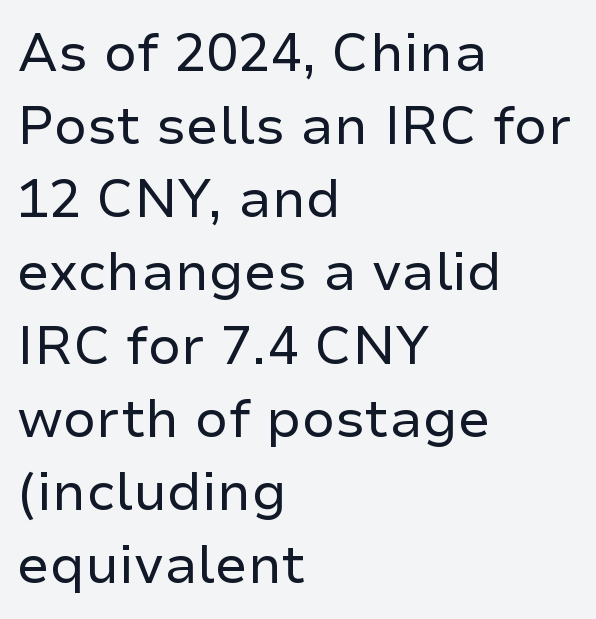
Q: Is the text bold? A: No.
Q: Is the text italic (slanted)? A: No, it is upright.
Q: Is the typeface a serif or a sans-serif typeface? A: Sans-serif.
Q: Is the text underlined? A: No.
Q: How is the paragraph aligned? A: Left-aligned.
Q: Is the spacing between letters normal or unusually wide? A: Normal.
Q: Is the spacing between lines tight, normal or loose? A: Normal.
Q: Width (condensed, normal, or wide)? A: Normal.
Q: Stroke contrast? A: Low.
Q: x-height? A: Medium.
Q: Monospaced? A: No.
